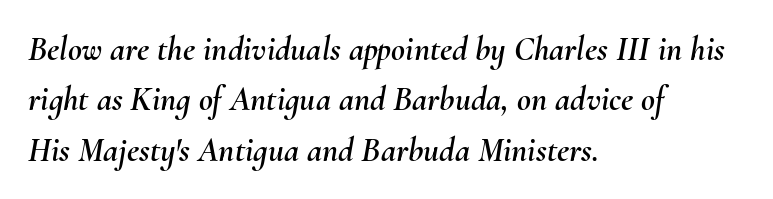
Q: Is the text italic (slanted)? A: Yes, it leans right by about 10 degrees.
Q: Is the text underlined? A: No.
Q: How is the paragraph aligned? A: Left-aligned.
Q: Is the spacing between letters normal or unusually wide? A: Normal.
Q: Is the spacing between lines tight, normal or loose? A: Normal.
Q: Width (condensed, normal, or wide)? A: Normal.
Q: Stroke contrast? A: Medium.
Q: x-height? A: Small.
Q: Monospaced? A: No.
